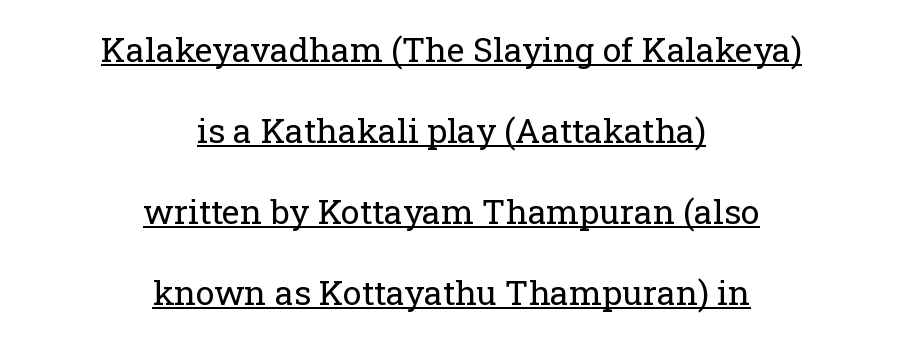
Q: Is the text bold? A: No.
Q: Is the text italic (slanted)? A: No, it is upright.
Q: Is the typeface a serif or a sans-serif typeface? A: Serif.
Q: Is the text underlined? A: Yes.
Q: How is the paragraph aligned? A: Centered.
Q: Is the spacing between letters normal or unusually wide? A: Normal.
Q: Is the spacing between lines tight, normal or loose? A: Loose.
Q: Width (condensed, normal, or wide)? A: Normal.
Q: Stroke contrast? A: Low.
Q: x-height? A: Medium.
Q: Monospaced? A: No.
